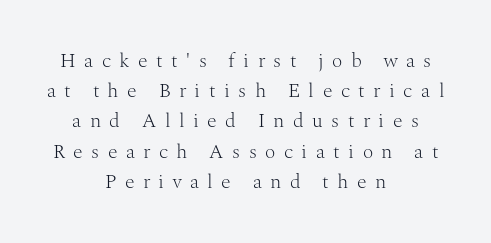
The image shows 20 px text type, upright; set centered, normal line spacing (1.51x), unusually wide letter spacing (+0.42 em), not underlined.
